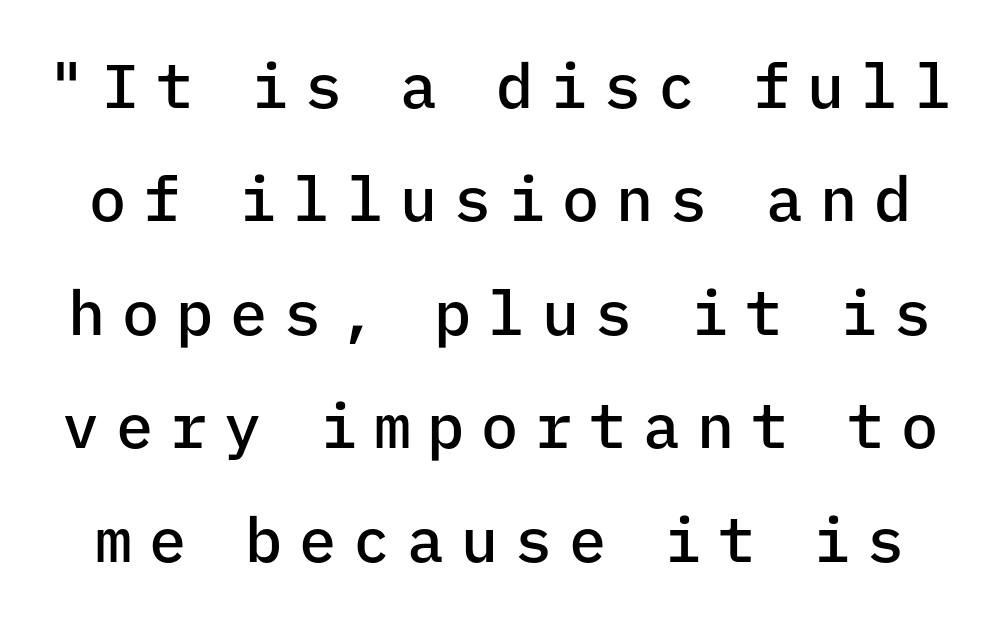
{"serif": "no", "italic": "no", "bold": "semi", "weight": "semibold", "width": "normal", "stroke_contrast": "low", "x_height": "medium", "monospaced": "yes", "underline": "no", "line_spacing_ratio": 1.83, "letter_spacing": "wide", "letter_spacing_em": 0.27, "glyph_px": 62}
